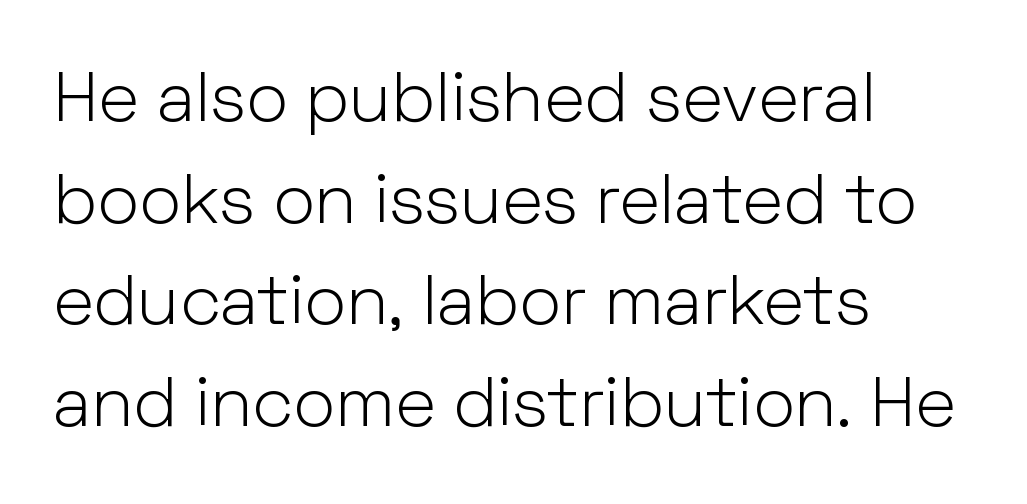
The image shows 71 px light sans-serif type, upright; set left-aligned, normal line spacing (1.43x), normal letter spacing, not underlined; low stroke contrast and a medium x-height.
